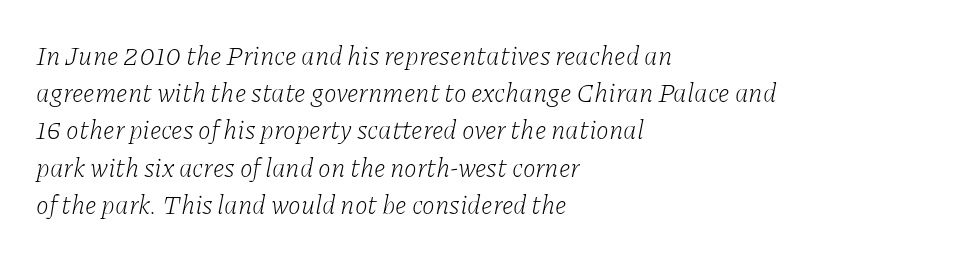
The image shows 26 px text type, italic (leaning right); set left-aligned, normal line spacing (1.43x), normal letter spacing, not underlined.
